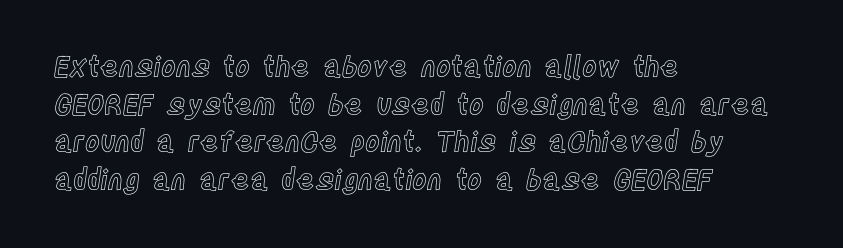
The image shows 28 px condensed type; set left-aligned, normal line spacing (1.34x), normal letter spacing, not underlined; a large x-height.
